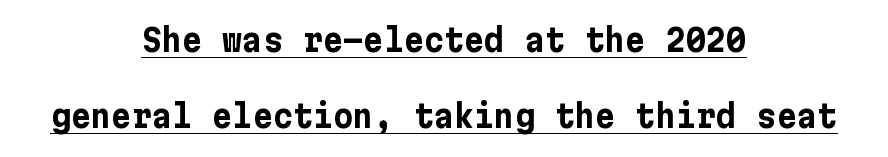
{"serif": "no", "italic": "no", "bold": "yes", "weight": "bold", "width": "normal", "stroke_contrast": "low", "x_height": "medium", "underline": "yes", "align": "center", "line_spacing": "loose", "line_spacing_ratio": 2.46, "letter_spacing": "normal", "letter_spacing_em": 0.0, "glyph_px": 31}
